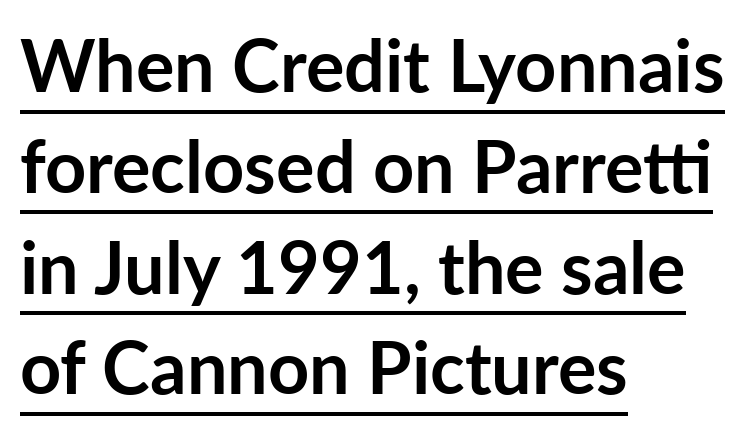
Compared with an ordinary text face, these strokes are far heavier — a full bold. These lines were composed using upright roman letters. Short and long lines alike share a common starting point at left. Quick note: interline space is typical.
